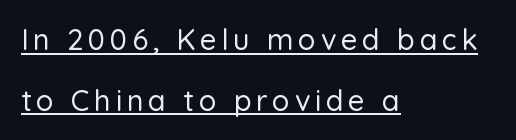
Q: Is the text italic (slanted)? A: No, it is upright.
Q: Is the typeface a serif or a sans-serif typeface? A: Sans-serif.
Q: Is the text underlined? A: Yes.
Q: How is the paragraph aligned? A: Left-aligned.
Q: Is the spacing between lines tight, normal or loose? A: Loose.
Q: Width (condensed, normal, or wide)? A: Normal.
Q: Stroke contrast? A: Low.
Q: x-height? A: Medium.
Q: Monospaced? A: No.
